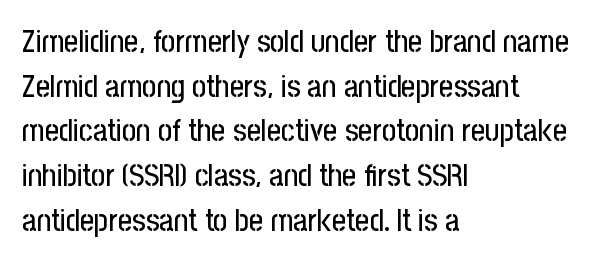
The image shows 31 px condensed sans-serif type, upright; set left-aligned, normal line spacing (1.44x), normal letter spacing, not underlined; low stroke contrast and a medium x-height.
